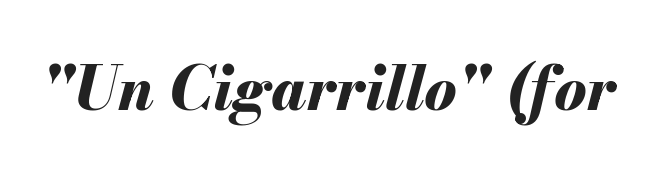
Q: Is the text bold? A: Yes.
Q: Is the text italic (slanted)? A: Yes, it leans right by about 13 degrees.
Q: Is the text underlined? A: No.
Q: Is the spacing between letters normal or unusually wide? A: Normal.
Q: Width (condensed, normal, or wide)? A: Normal.
Q: Stroke contrast? A: Medium.
Q: x-height? A: Small.
Q: Monospaced? A: No.
